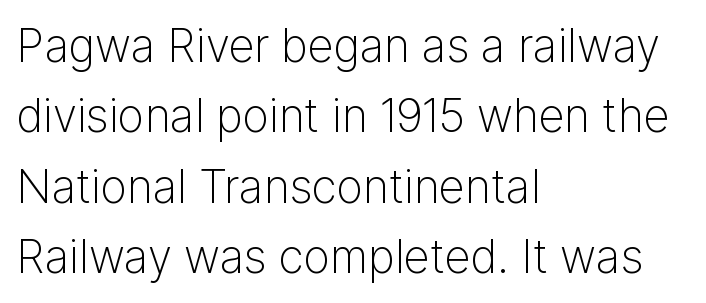
Q: Is the text bold? A: No.
Q: Is the text italic (slanted)? A: No, it is upright.
Q: Is the typeface a serif or a sans-serif typeface? A: Sans-serif.
Q: Is the text underlined? A: No.
Q: How is the paragraph aligned? A: Left-aligned.
Q: Is the spacing between letters normal or unusually wide? A: Normal.
Q: Is the spacing between lines tight, normal or loose? A: Normal.
Q: Width (condensed, normal, or wide)? A: Normal.
Q: Stroke contrast? A: Low.
Q: x-height? A: Medium.
Q: Monospaced? A: No.
